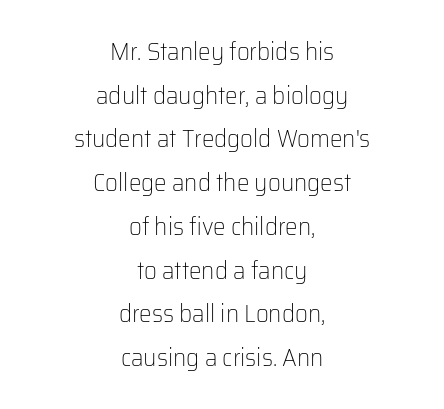
The characters are drawn with everyday or finer stroke widths. The gaps between neighbouring characters are ordinary and unremarkable. These lines stack symmetrically, like a column narrowing and widening about its center. The string is rendered with underlining switched off.
